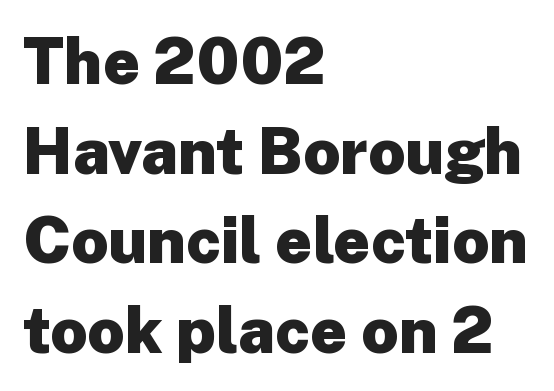
Tracking value appears to be zero — textbook default spacing. Do the letters lean? They stand straight. Words float on clear page, feet unadorned. A normal amount of white space separates one row of letters from the next. Plenty of ink on the page — the face is bold. Each letter keeps its own natural width here, so spacing adapts to shape.
